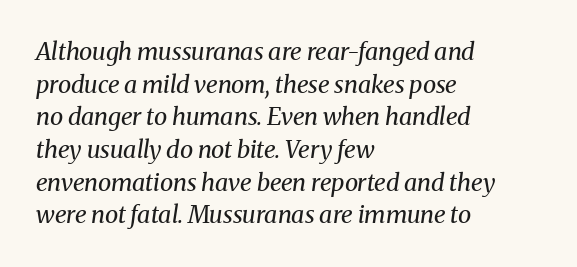
Unbolded letterforms with no extra heft. Emphasis-style slanted type is in use. Descenders are the only things crossing below the line. Is there much room between lines? A standard amount, neither cramped nor airy.
